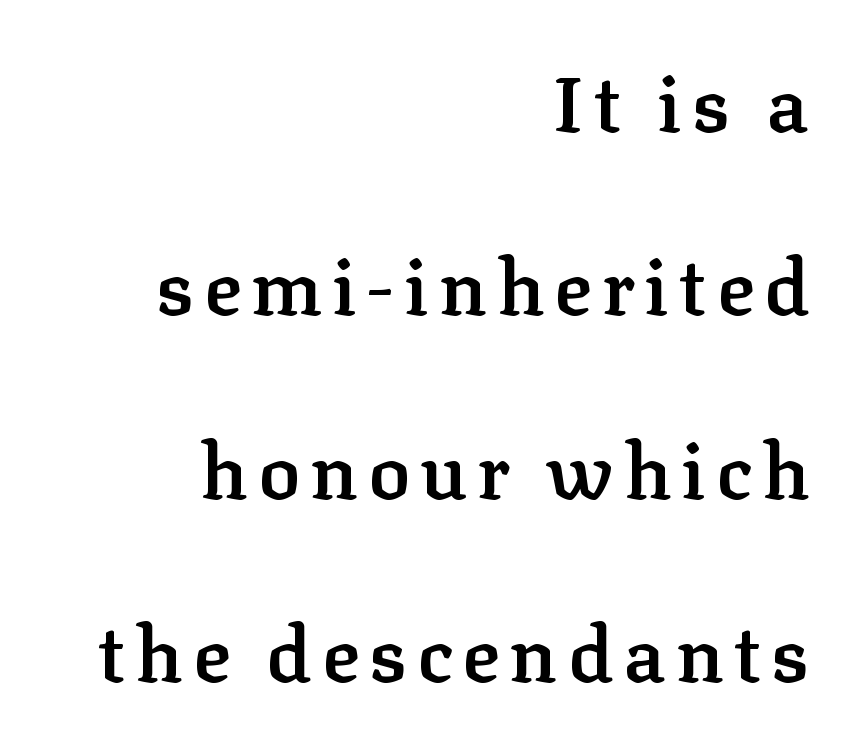
Q: Is the text bold? A: Semi-bold.
Q: Is the text italic (slanted)? A: No, it is upright.
Q: Is the typeface a serif or a sans-serif typeface? A: Serif.
Q: Is the text underlined? A: No.
Q: How is the paragraph aligned? A: Right-aligned.
Q: Is the spacing between lines tight, normal or loose? A: Loose.
Q: Width (condensed, normal, or wide)? A: Normal.
Q: Stroke contrast? A: Low.
Q: x-height? A: Medium.
Q: Monospaced? A: No.
